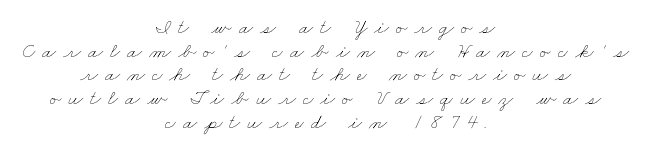
The image shows 21 px text type; set centered, tight line spacing (1.13x), unusually wide letter spacing (+0.33 em), not underlined.
